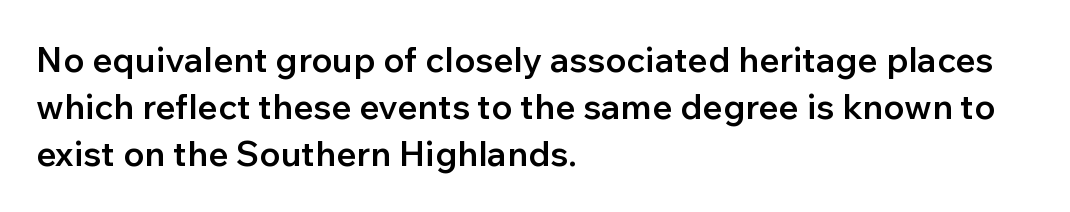
The image shows 35 px semibold sans-serif type, upright; set left-aligned, normal line spacing (1.35x), normal letter spacing, not underlined; low stroke contrast and a medium x-height.
